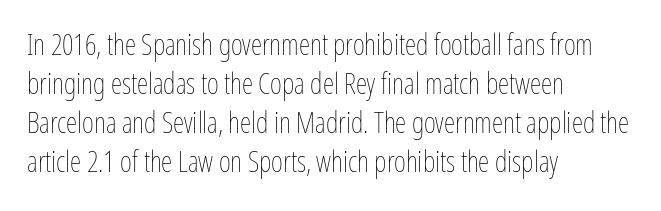
{"italic": "no", "bold": "no", "weight": "thin", "width": "condensed", "stroke_contrast": "low", "x_height": "medium", "monospaced": "no", "underline": "no", "align": "left", "line_spacing": "normal", "line_spacing_ratio": 1.34, "letter_spacing": "normal", "letter_spacing_em": 0.0, "glyph_px": 29}
